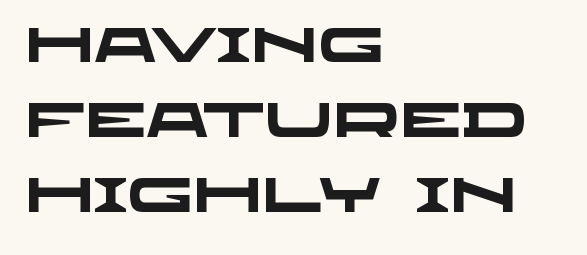
The image shows 49 px heavy, wide sans-serif type; set left-aligned, normal line spacing (1.53x), normal letter spacing, not underlined; low stroke contrast and a large x-height.
